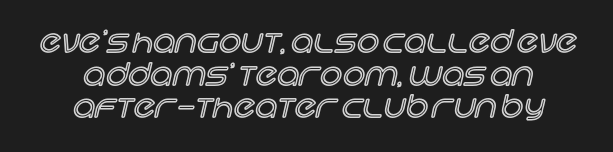
A clean baseline with only descenders dipping below it. One glance says dense: line gaps are narrower than usual. Tracking here is standard; glyphs follow each other at the usual distance. This rendering uses center alignment, leaving both contours irregular but symmetric.
